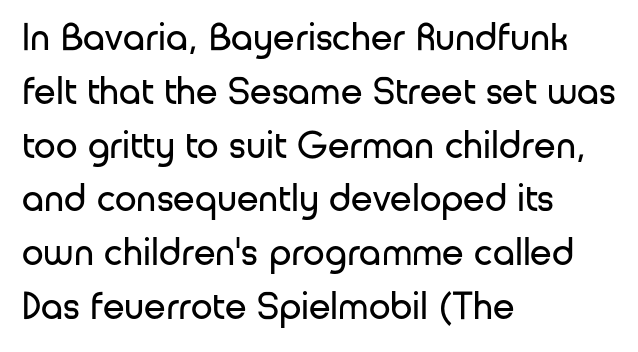
The image shows 39 px regular-weight sans-serif type, upright; set left-aligned, normal line spacing (1.38x), normal letter spacing, not underlined; low stroke contrast and a medium x-height.
